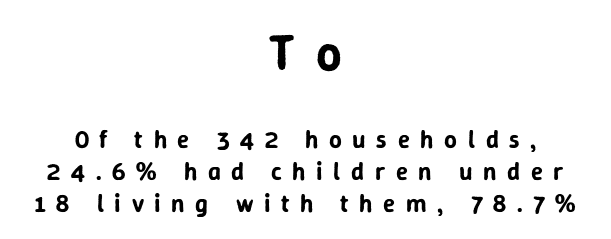
Q: Is the text italic (slanted)? A: No, it is upright.
Q: Is the typeface a serif or a sans-serif typeface? A: Sans-serif.
Q: Is the text underlined? A: No.
Q: How is the paragraph aligned? A: Centered.
Q: Is the spacing between letters normal or unusually wide? A: Unusually wide.
Q: Is the spacing between lines tight, normal or loose? A: Normal.
Q: Which block of text is set in a larger size, the first (top) or the second (bottom)? A: The first (top) one.
Q: Width (condensed, normal, or wide)? A: Normal.
Q: Stroke contrast? A: Low.
Q: x-height? A: Medium.
Q: Monospaced? A: No.
